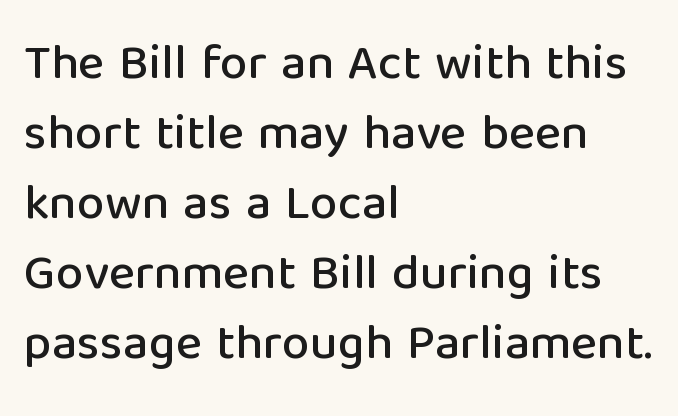
{"serif": "no", "italic": "no", "width": "normal", "stroke_contrast": "low", "x_height": "medium", "monospaced": "no", "underline": "no", "align": "left", "line_spacing": "normal", "line_spacing_ratio": 1.4, "letter_spacing": "normal", "letter_spacing_em": 0.0, "glyph_px": 50}
